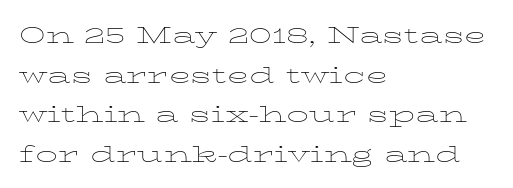
{"italic": "no", "bold": "no", "weight": "thin", "width": "wide", "stroke_contrast": "low", "x_height": "medium", "monospaced": "no", "underline": "no", "align": "left", "line_spacing": "normal", "line_spacing_ratio": 1.37, "letter_spacing": "normal", "letter_spacing_em": 0.0, "glyph_px": 29}
